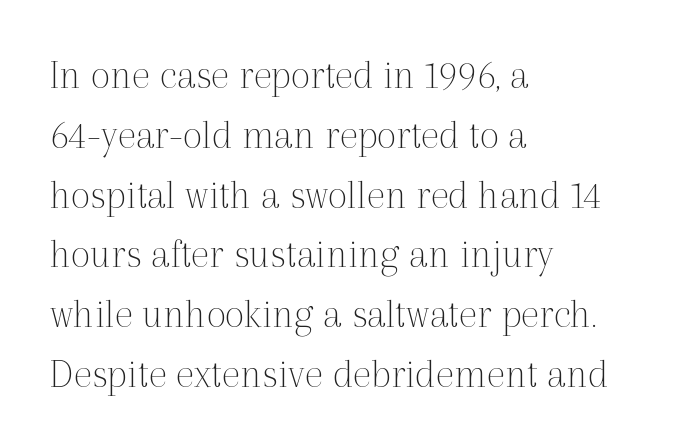
The image shows 43 px thin serif type, upright; set left-aligned, normal line spacing (1.39x), normal letter spacing, not underlined; a medium x-height.
